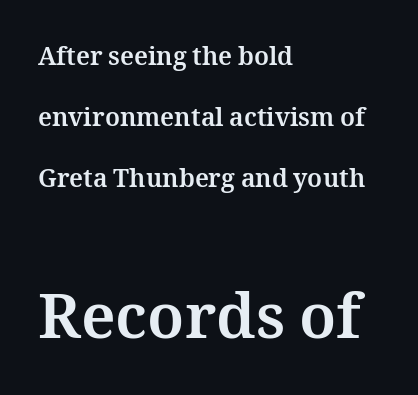
Q: Is the text bold? A: Yes.
Q: Is the text italic (slanted)? A: No, it is upright.
Q: Is the text underlined? A: No.
Q: How is the paragraph aligned? A: Left-aligned.
Q: Is the spacing between letters normal or unusually wide? A: Normal.
Q: Is the spacing between lines tight, normal or loose? A: Loose.
Q: Which block of text is set in a larger size, the first (top) or the second (bottom)? A: The second (bottom) one.
Q: Width (condensed, normal, or wide)? A: Normal.
Q: Stroke contrast? A: Medium.
Q: x-height? A: Medium.
Q: Monospaced? A: No.
